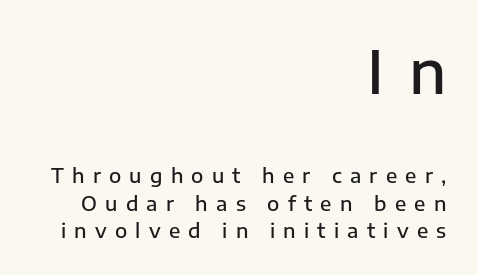
The image shows 60 px semibold sans-serif type, upright; set right-aligned, normal line spacing (1.37x), unusually wide letter spacing (+0.41 em), not underlined; the first (top) block is 3.0x larger; low stroke contrast and a medium x-height.
